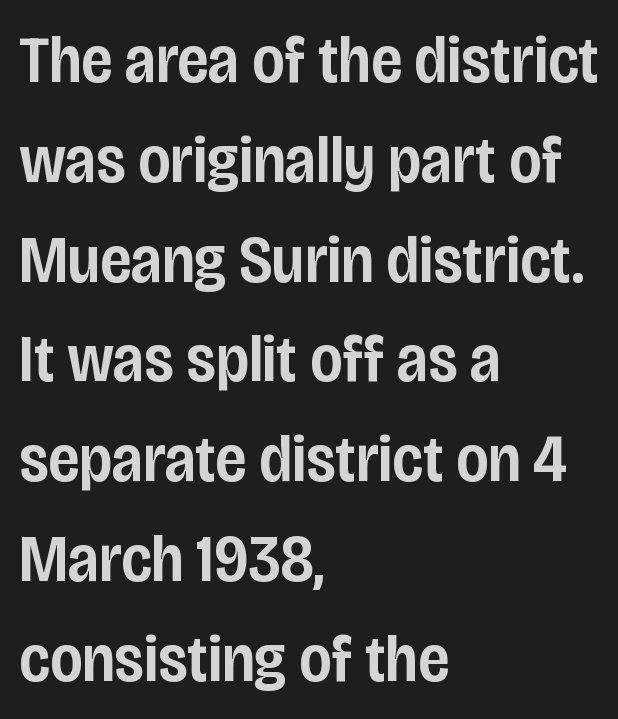
Q: Is the text bold? A: Semi-bold.
Q: Is the text italic (slanted)? A: No, it is upright.
Q: Is the typeface a serif or a sans-serif typeface? A: Sans-serif.
Q: Is the text underlined? A: No.
Q: How is the paragraph aligned? A: Left-aligned.
Q: Is the spacing between letters normal or unusually wide? A: Normal.
Q: Is the spacing between lines tight, normal or loose? A: Normal.
Q: Width (condensed, normal, or wide)? A: Condensed.
Q: Stroke contrast? A: Low.
Q: x-height? A: Large.
Q: Monospaced? A: No.
